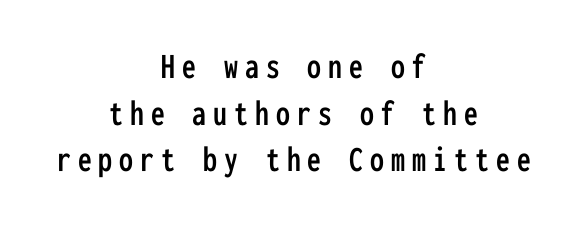
Q: Is the text italic (slanted)? A: No, it is upright.
Q: Is the typeface a serif or a sans-serif typeface? A: Sans-serif.
Q: Is the text underlined? A: No.
Q: How is the paragraph aligned? A: Centered.
Q: Is the spacing between lines tight, normal or loose? A: Normal.
Q: Width (condensed, normal, or wide)? A: Condensed.
Q: Stroke contrast? A: Low.
Q: x-height? A: Medium.
Q: Monospaced? A: Yes.
